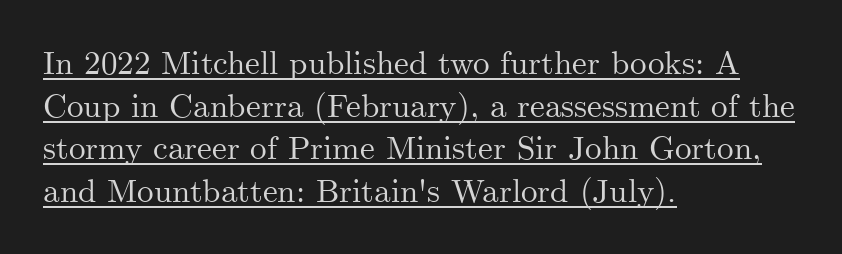
The image shows 33 px serif type, upright; set left-aligned, normal line spacing (1.29x), normal letter spacing, underlined; medium stroke contrast and a small x-height.
